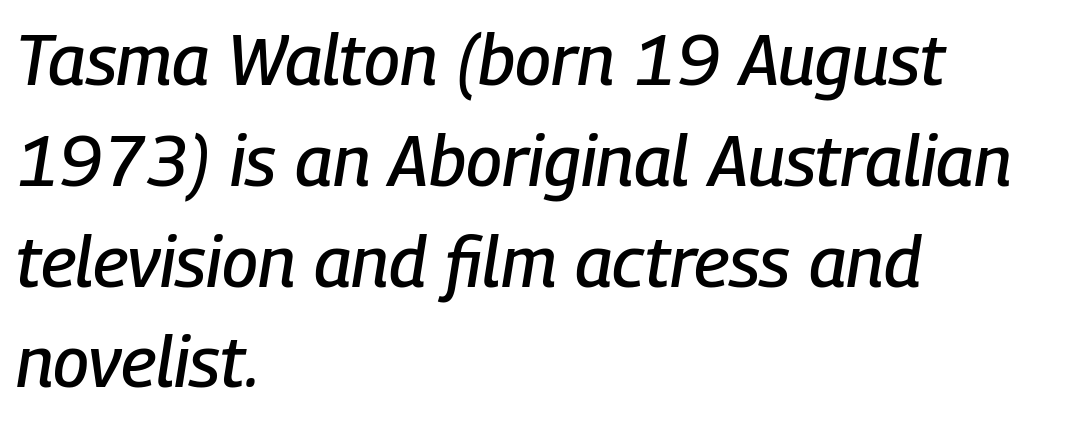
Q: Is the text italic (slanted)? A: Yes, it leans right by about 9 degrees.
Q: Is the text underlined? A: No.
Q: How is the paragraph aligned? A: Left-aligned.
Q: Is the spacing between letters normal or unusually wide? A: Normal.
Q: Is the spacing between lines tight, normal or loose? A: Normal.
Q: Width (condensed, normal, or wide)? A: Condensed.
Q: Stroke contrast? A: Low.
Q: x-height? A: Medium.
Q: Monospaced? A: No.
